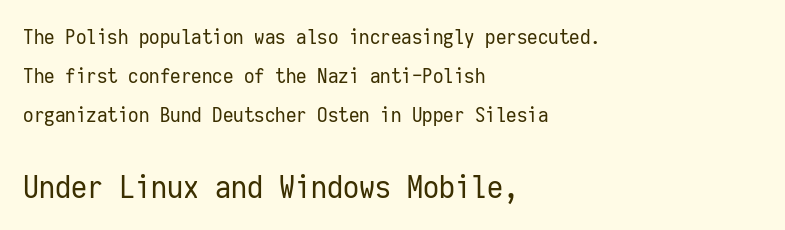
Q: Is the text bold? A: No.
Q: Is the text italic (slanted)? A: No, it is upright.
Q: Is the typeface a serif or a sans-serif typeface? A: Sans-serif.
Q: Is the text underlined? A: No.
Q: How is the paragraph aligned? A: Left-aligned.
Q: Is the spacing between letters normal or unusually wide? A: Normal.
Q: Which block of text is set in a larger size, the first (top) or the second (bottom)? A: The second (bottom) one.
Q: Width (condensed, normal, or wide)? A: Condensed.
Q: Stroke contrast? A: Low.
Q: x-height? A: Medium.
Q: Monospaced? A: Yes.
